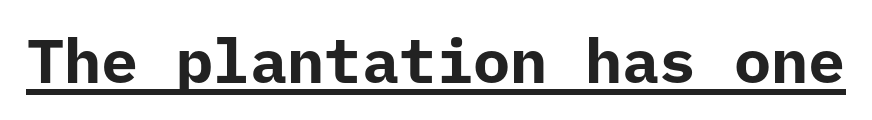
The image shows 62 px bold sans-serif type, upright, monospaced; set normal letter spacing, underlined; low stroke contrast and a medium x-height.
